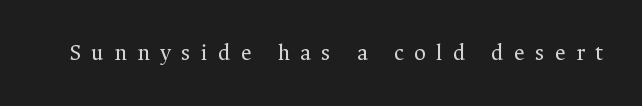
The specimen omits any rule beneath the text block's lines. The letters stand upright; this is a roman face. The cut favours lightness, reaching ordinary text weight at its darkest. The face used here is rendered with a markedly widened letterfit.
